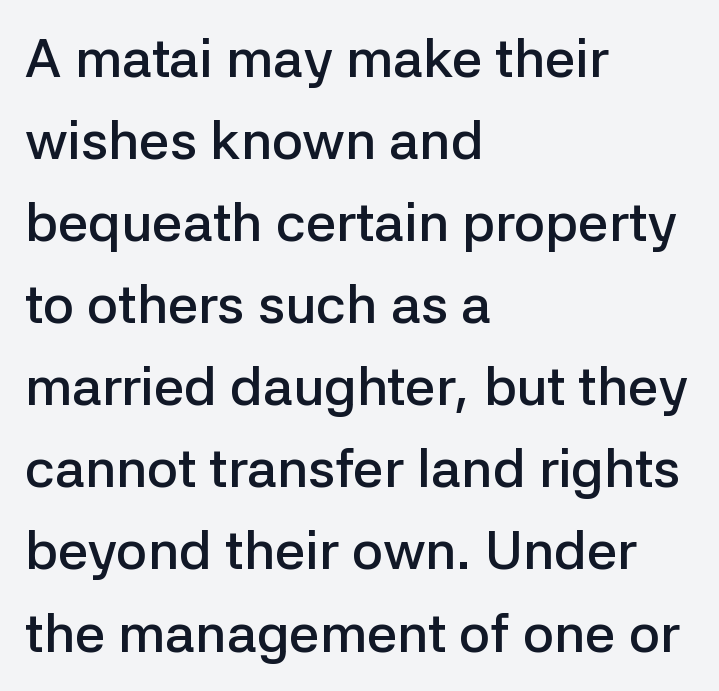
Q: Is the text bold? A: Semi-bold.
Q: Is the text italic (slanted)? A: No, it is upright.
Q: Is the typeface a serif or a sans-serif typeface? A: Sans-serif.
Q: Is the text underlined? A: No.
Q: How is the paragraph aligned? A: Left-aligned.
Q: Is the spacing between letters normal or unusually wide? A: Normal.
Q: Is the spacing between lines tight, normal or loose? A: Normal.
Q: Width (condensed, normal, or wide)? A: Normal.
Q: Stroke contrast? A: Low.
Q: x-height? A: Medium.
Q: Monospaced? A: No.
